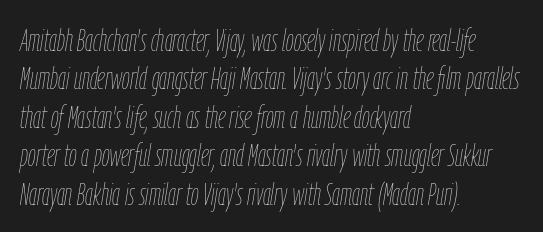
The image shows 31 px thin, condensed type, italic (leaning right); set left-aligned, line spacing 1.24x, normal letter spacing, not underlined; low stroke contrast and a medium x-height.
